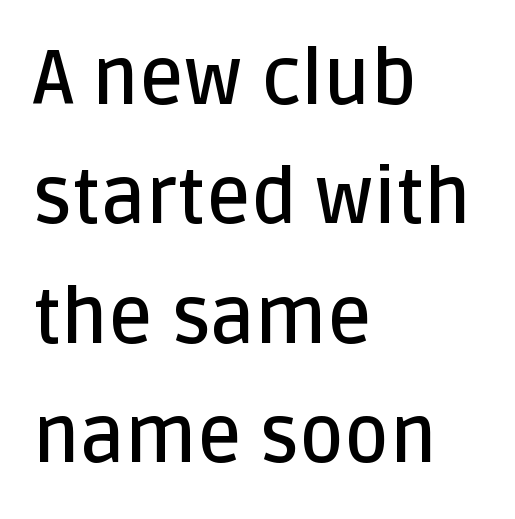
The image shows 77 px semibold sans-serif type, upright; set left-aligned, normal line spacing (1.55x), normal letter spacing, not underlined; low stroke contrast and a large x-height.
